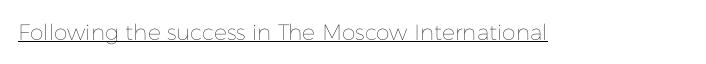
The image shows 22 px text type, upright; set normal letter spacing, underlined.
